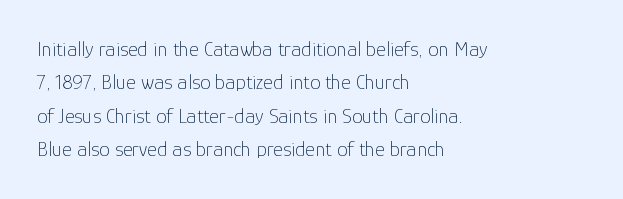
How would I describe the line gaps? Plain and ordinary. Weight: in the light-to-regular range. The type is set solid horizontally, with unmodified tracking. The lines are quadded left.
